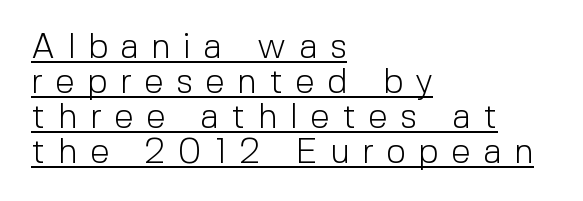
Nothing sits at the stroke ends, so this counts as sans-serif. The rendering uses the underline text-decoration. Vertical spacing — tight. Vertical strokes here are truly vertical. Letters have the restrained weight of plain body copy at most.
